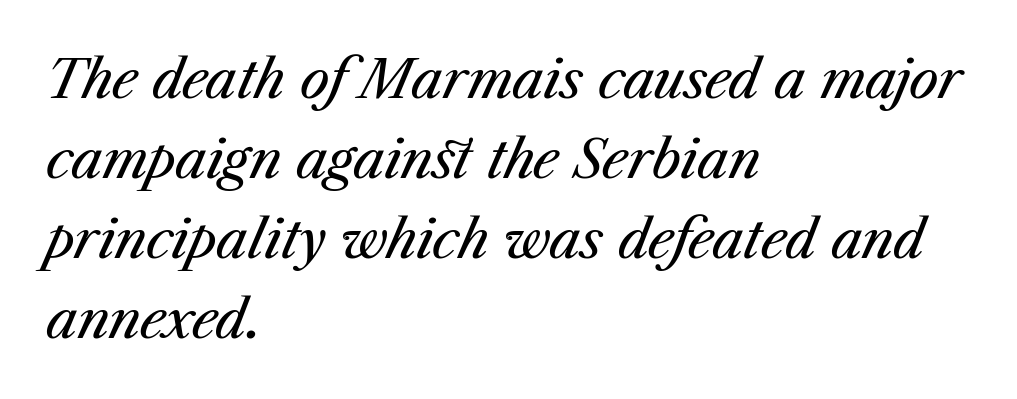
The image shows 53 px regular-weight type, italic (leaning right); set left-aligned, normal line spacing (1.51x), normal letter spacing, not underlined; medium stroke contrast and a medium x-height.
